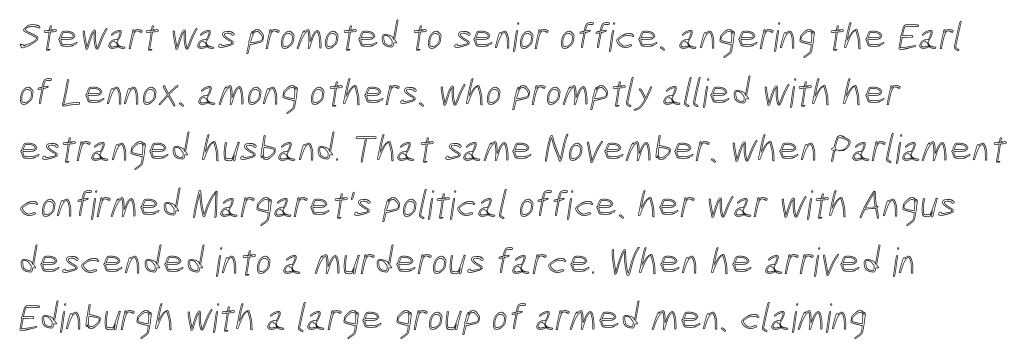
{"width": "condensed", "x_height": "medium", "monospaced": "no", "underline": "no", "align": "left", "line_spacing": "normal", "line_spacing_ratio": 1.44, "letter_spacing": "normal", "letter_spacing_em": 0.0, "glyph_px": 39}
